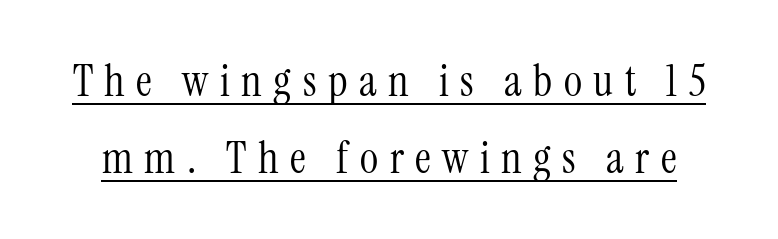
{"serif": "yes", "italic": "no", "bold": "no", "weight": "light", "width": "condensed", "stroke_contrast": "medium", "x_height": "medium", "monospaced": "no", "underline": "yes", "line_spacing_ratio": 1.75, "letter_spacing": "wide", "letter_spacing_em": 0.26, "glyph_px": 44}
